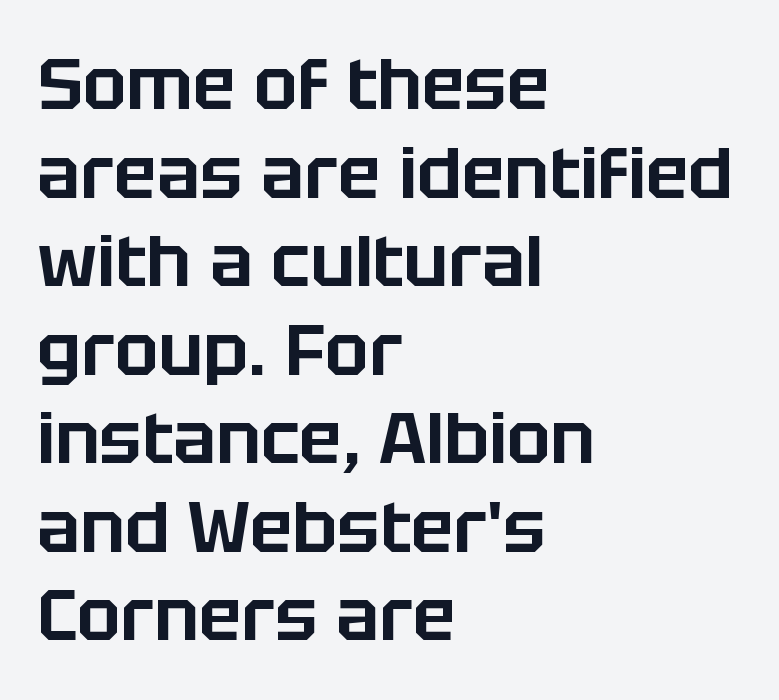
The letters stand straight up with perfectly vertical stems. Letters rest on an invisible, unmarked baseline. This is sans-serif lettering, the kind often seen on screens and signage. Line beginnings align vertically; line endings do not. Nothing unusual about the tracking: characters are spaced as the font intends. A typesetter would call this proportional, since set widths differ per character.
